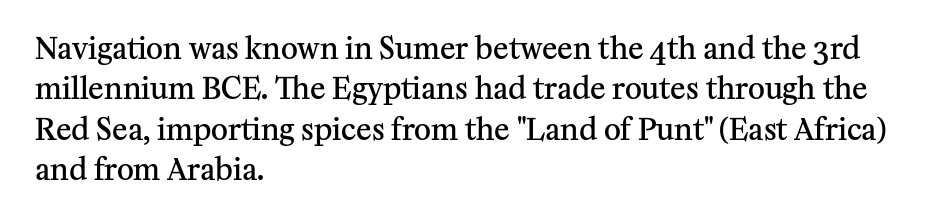
The image shows 29 px semibold serif type, upright; set left-aligned, normal line spacing (1.39x), normal letter spacing, not underlined; medium stroke contrast and a medium x-height.
